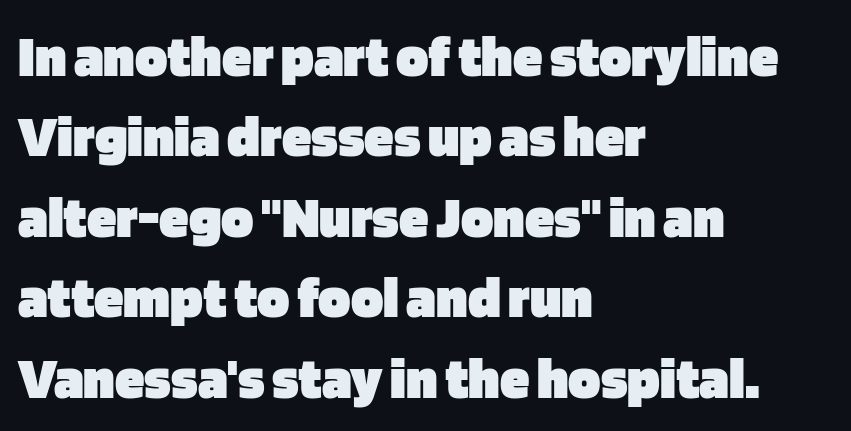
{"serif": "no", "italic": "no", "bold": "yes", "weight": "heavy", "width": "normal", "stroke_contrast": "low", "x_height": "large", "monospaced": "no", "underline": "no", "align": "left", "line_spacing": "normal", "line_spacing_ratio": 1.34, "letter_spacing": "normal", "letter_spacing_em": 0.0, "glyph_px": 60}
